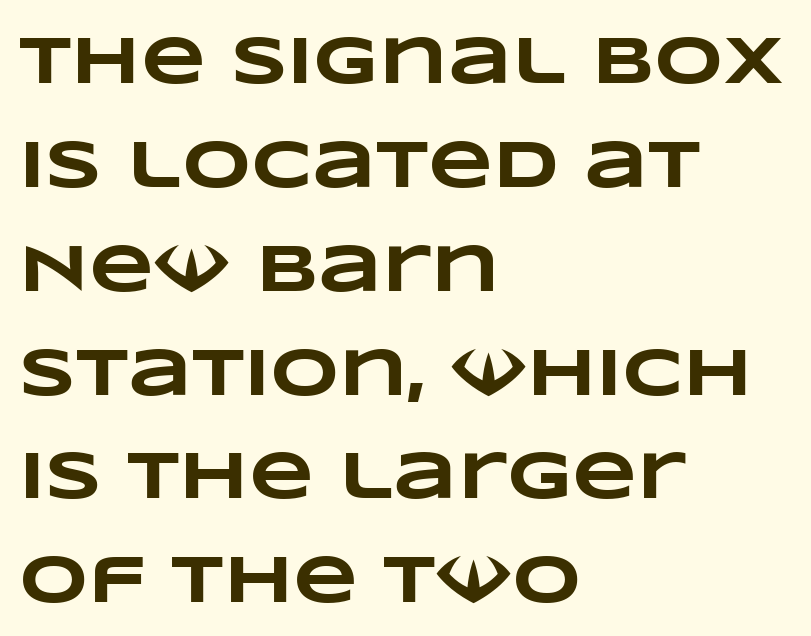
{"bold": "yes", "weight": "heavy", "width": "wide", "stroke_contrast": "low", "x_height": "large", "monospaced": "no", "underline": "no", "align": "left", "line_spacing": "normal", "line_spacing_ratio": 1.55, "letter_spacing": "normal", "letter_spacing_em": 0.0, "glyph_px": 67}
